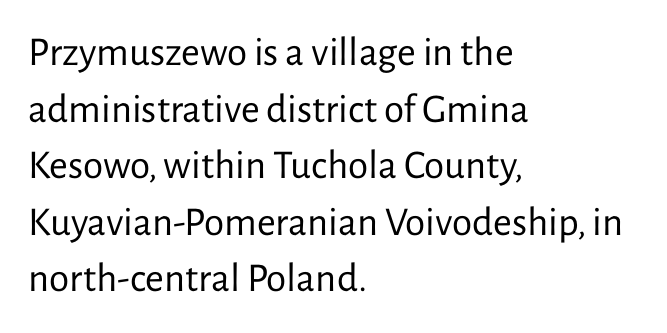
The image shows 41 px regular-weight sans-serif type, upright; set left-aligned, normal line spacing (1.38x), normal letter spacing, not underlined; low stroke contrast and a medium x-height.
